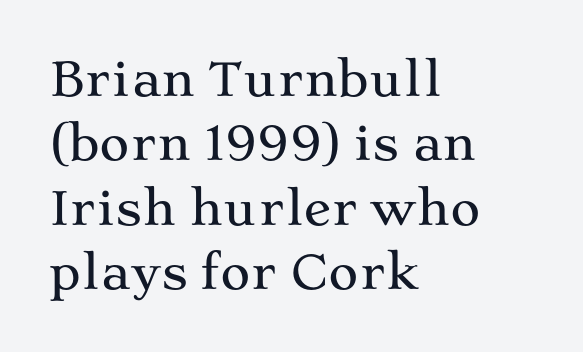
{"serif": "yes", "italic": "no", "width": "wide", "stroke_contrast": "medium", "x_height": "medium", "monospaced": "no", "underline": "no", "align": "left", "line_spacing": "normal", "line_spacing_ratio": 1.4, "letter_spacing": "normal", "letter_spacing_em": 0.0, "glyph_px": 46}
